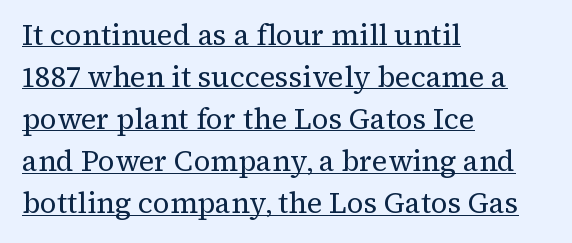
The image shows 29 px regular-weight serif type, upright; set left-aligned, normal line spacing (1.45x), normal letter spacing, underlined; medium stroke contrast and a medium x-height.
